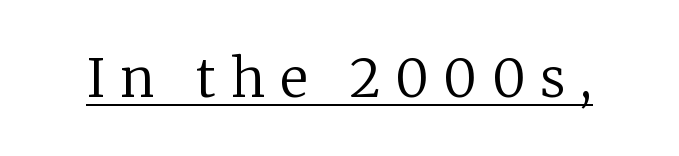
The image shows 53 px regular-weight serif type, upright; set unusually wide letter spacing (+0.28 em), underlined; low stroke contrast and a medium x-height.
